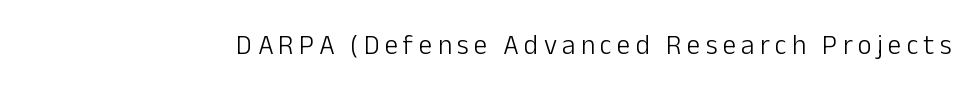
You could only call the tracking loose — the letters float apart. The zone under the glyphs is completely vacant. Vertical stems look standard width or narrower in stroke. Every character sits straight up, as roman type does.
